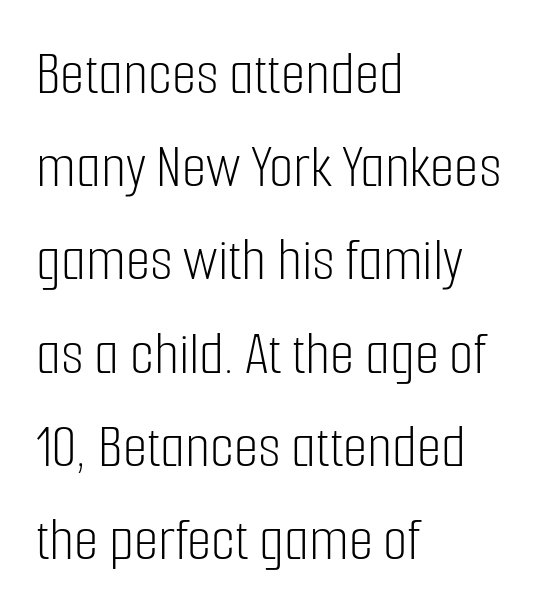
Posture: vertical. The type is set solid horizontally, with unmodified tracking. Stems here are at most as thick as an everyday book face. Line starts are locked; line ends wander. Proportional: the letters do not fall into vertical columns.
